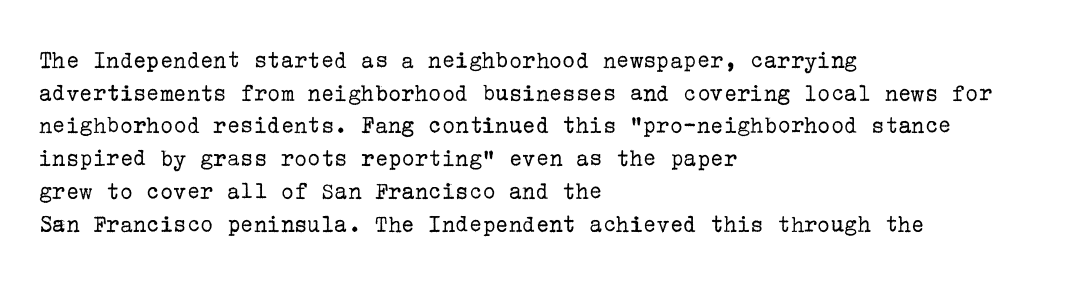
The image shows 25 px text type, upright; set left-aligned, normal line spacing (1.31x), normal letter spacing, not underlined.
